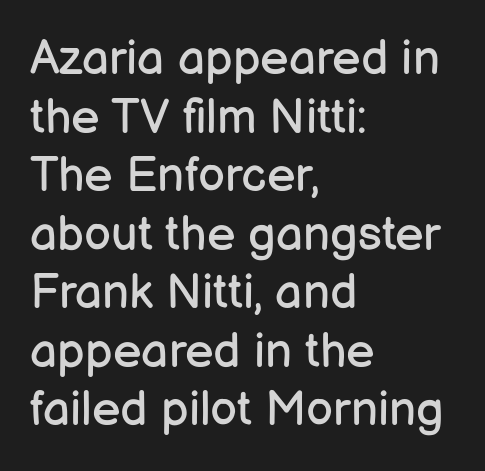
Honestly, there is no underline to notice here at all. A typesetter would call this proportional, since set widths differ per character. Each word holds together tightly as a unit, with standard inter-letter gaps. On a weight scale, this lands at 450 or below. The rag falls on the right side of this text block. Letterform terminals end flat and unadorned throughout the passage.
